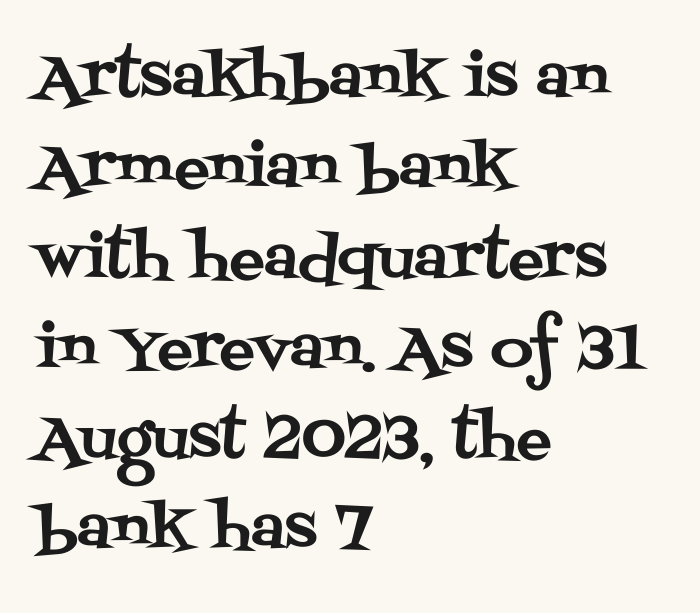
{"serif": "yes", "italic": "no", "width": "normal", "stroke_contrast": "medium", "x_height": "large", "monospaced": "no", "underline": "no", "align": "left", "line_spacing": "normal", "line_spacing_ratio": 1.53, "letter_spacing": "normal", "letter_spacing_em": 0.0, "glyph_px": 59}
